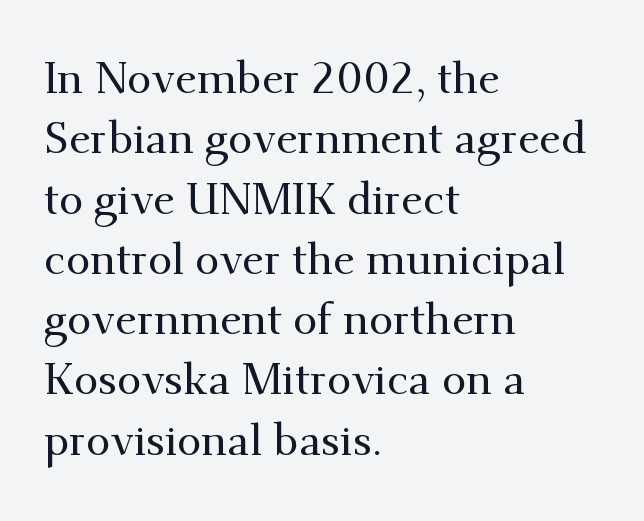
Q: Is the text italic (slanted)? A: No, it is upright.
Q: Is the typeface a serif or a sans-serif typeface? A: Serif.
Q: Is the text underlined? A: No.
Q: How is the paragraph aligned? A: Left-aligned.
Q: Is the spacing between letters normal or unusually wide? A: Normal.
Q: Is the spacing between lines tight, normal or loose? A: Normal.
Q: Width (condensed, normal, or wide)? A: Normal.
Q: Stroke contrast? A: Medium.
Q: x-height? A: Small.
Q: Monospaced? A: No.
